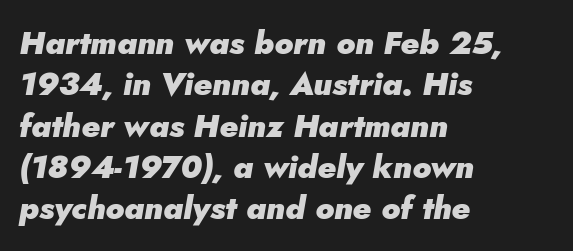
{"italic": "yes", "lean": "right", "slant_degrees": 5, "bold": "yes", "weight": "heavy", "width": "normal", "stroke_contrast": "low", "x_height": "small", "monospaced": "no", "underline": "no", "align": "left", "line_spacing": "normal", "line_spacing_ratio": 1.29, "letter_spacing": "normal", "letter_spacing_em": 0.0, "glyph_px": 32}
